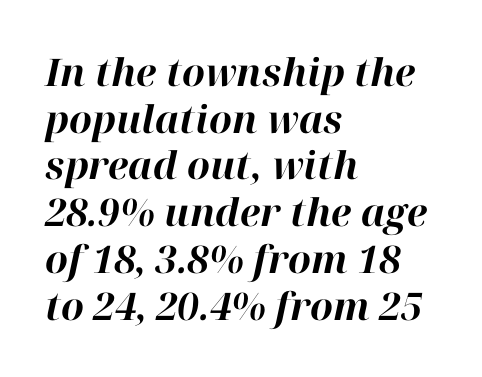
The image shows 38 px bold type, italic (leaning right); set left-aligned, line spacing 1.23x, normal letter spacing, not underlined; high stroke contrast and a medium x-height.
